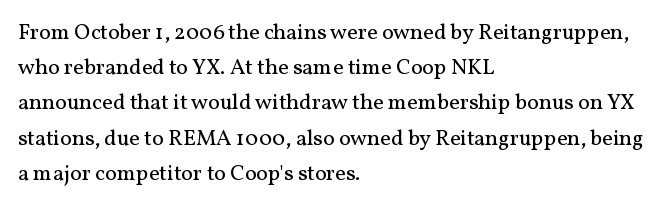
A quiet, ordinary-to-light weight characterises the typeface. Default kerning and tracking; the words read as compact shapes. These lines stack with their left ends in a neat column. The leading is moderate, giving the passage an even texture.
